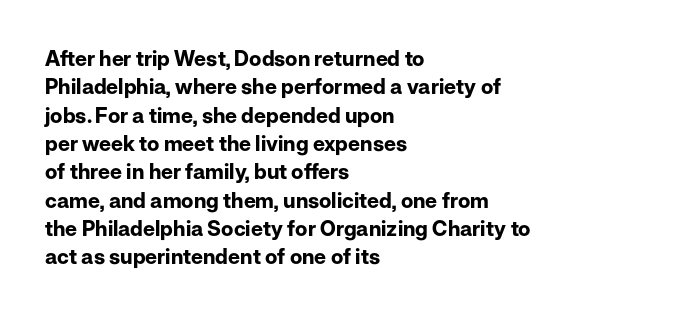
Q: Is the text bold? A: Yes.
Q: Is the text italic (slanted)? A: No, it is upright.
Q: Is the text underlined? A: No.
Q: How is the paragraph aligned? A: Left-aligned.
Q: Is the spacing between letters normal or unusually wide? A: Normal.
Q: Is the spacing between lines tight, normal or loose? A: Normal.
